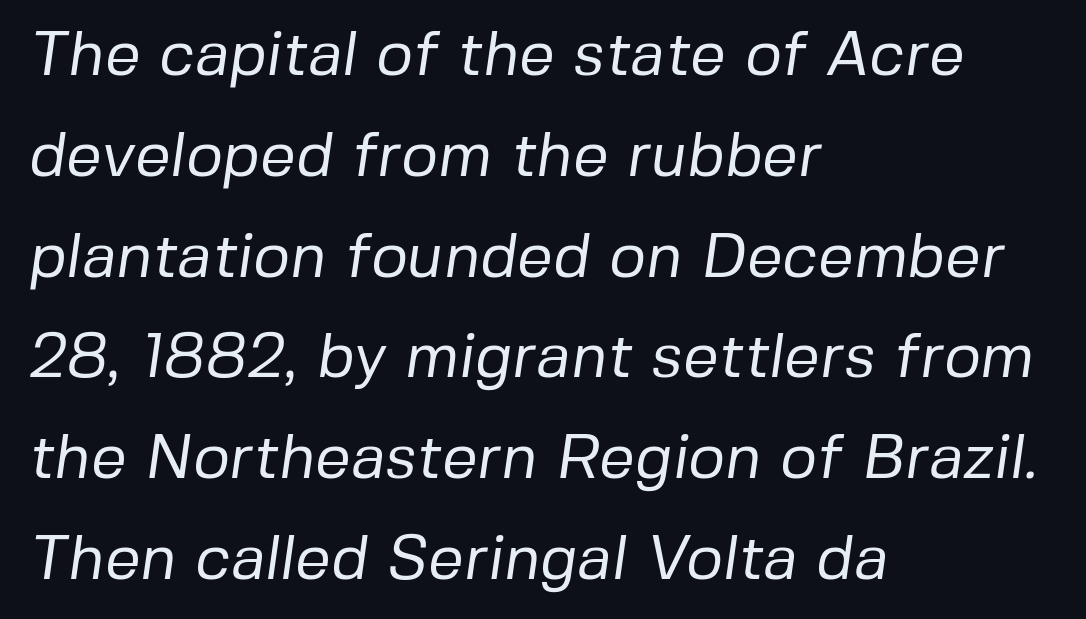
You could not count columns in this text — the font is proportionally spaced. Stems and bowls with no extra thickness — not bold. Examine the stroke ends and you'll find no serifs. These lines sit exactly where default settings would place them. Beneath every word, the page is bare.
